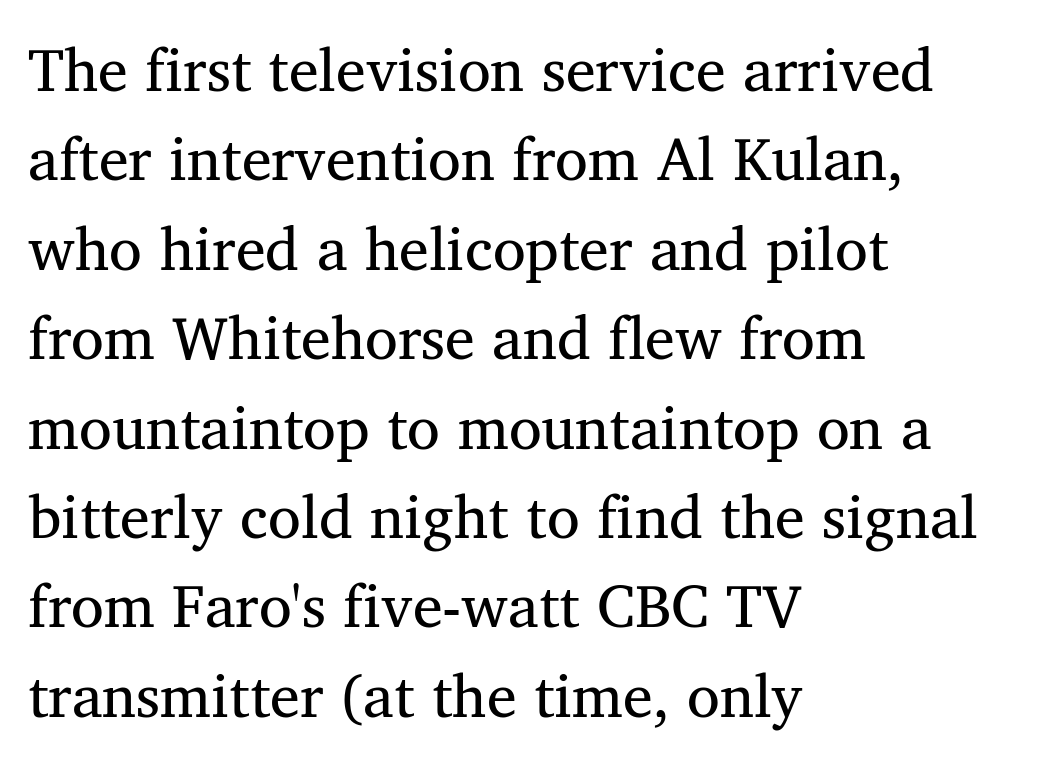
{"serif": "yes", "bold": "no", "weight": "regular", "width": "normal", "stroke_contrast": "medium", "x_height": "medium", "monospaced": "no", "underline": "no", "align": "left", "line_spacing": "normal", "line_spacing_ratio": 1.49, "letter_spacing": "normal", "letter_spacing_em": 0.0, "glyph_px": 60}
